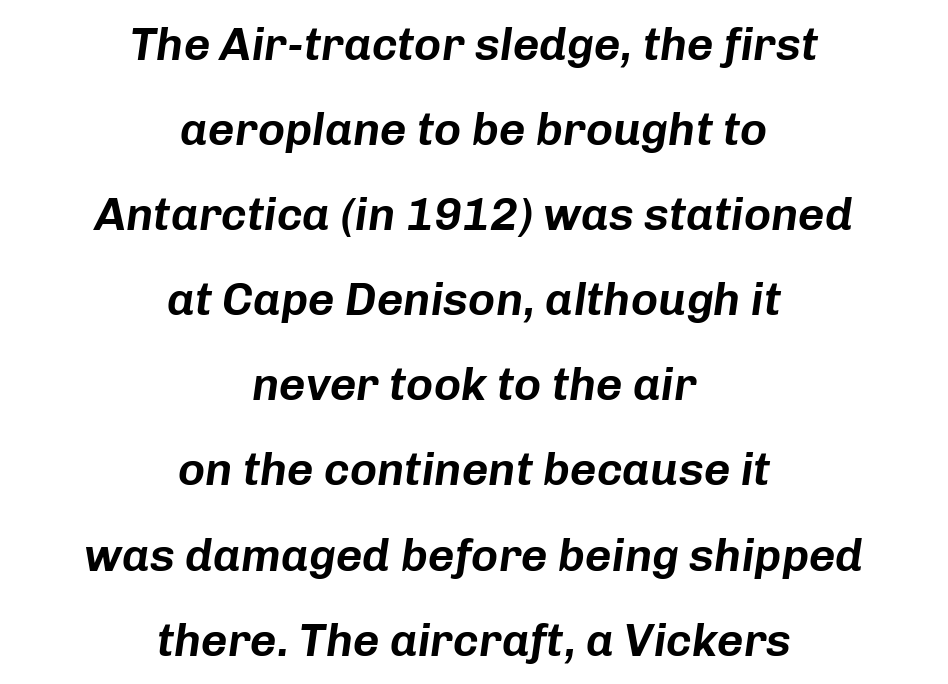
{"italic": "yes", "lean": "right", "slant_degrees": 8, "width": "normal", "stroke_contrast": "low", "x_height": "medium", "monospaced": "no", "underline": "no", "align": "center", "line_spacing_ratio": 1.85, "letter_spacing": "normal", "letter_spacing_em": 0.0, "glyph_px": 46}
